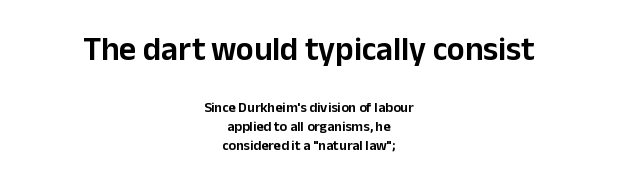
Q: Is the text italic (slanted)? A: No, it is upright.
Q: Is the typeface a serif or a sans-serif typeface? A: Sans-serif.
Q: Is the text underlined? A: No.
Q: How is the paragraph aligned? A: Centered.
Q: Is the spacing between letters normal or unusually wide? A: Normal.
Q: Is the spacing between lines tight, normal or loose? A: Normal.
Q: Which block of text is set in a larger size, the first (top) or the second (bottom)? A: The first (top) one.
Q: Width (condensed, normal, or wide)? A: Normal.
Q: Stroke contrast? A: Low.
Q: x-height? A: Medium.
Q: Monospaced? A: No.
